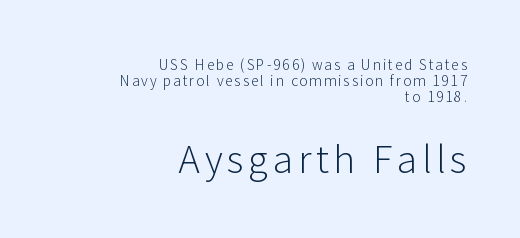
Q: Is the text bold? A: No.
Q: Is the text italic (slanted)? A: No, it is upright.
Q: Is the typeface a serif or a sans-serif typeface? A: Sans-serif.
Q: Is the text underlined? A: No.
Q: How is the paragraph aligned? A: Right-aligned.
Q: Is the spacing between lines tight, normal or loose? A: Tight.
Q: Which block of text is set in a larger size, the first (top) or the second (bottom)? A: The second (bottom) one.
Q: Width (condensed, normal, or wide)? A: Normal.
Q: Stroke contrast? A: Low.
Q: x-height? A: Medium.
Q: Monospaced? A: No.
